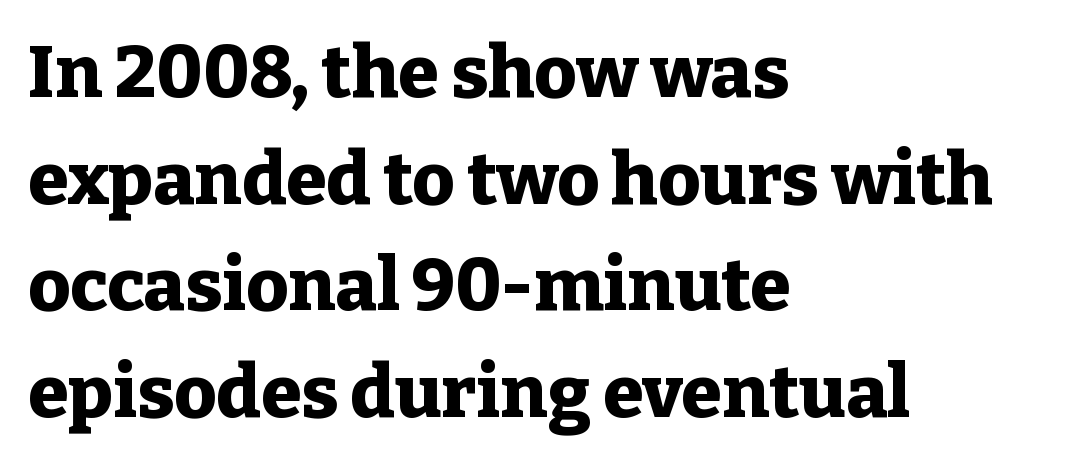
The image shows 73 px heavy serif type, upright; set left-aligned, normal line spacing (1.46x), normal letter spacing, not underlined; low stroke contrast and a medium x-height.
